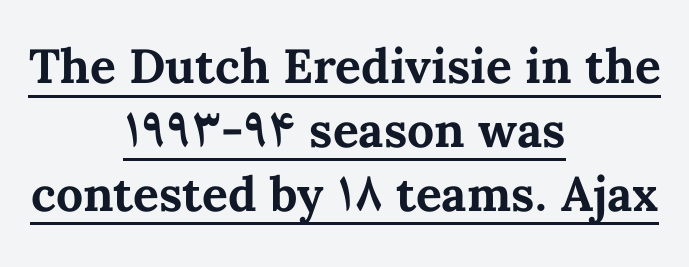
The rendering uses the underline text-decoration. These words are printed bold, with thick strokes throughout. Whoever set this chose a conventional vertical rhythm. Style check: upright. The setting favours the middle, as headings and verse often do. This rendering leaves character spacing at its baseline value.
